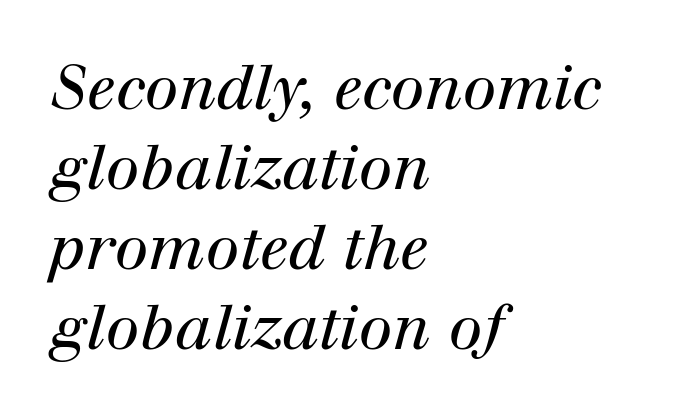
{"serif": "yes", "italic": "yes", "lean": "right", "slant_degrees": 12, "bold": "no", "weight": "regular", "width": "normal", "stroke_contrast": "high", "x_height": "medium", "monospaced": "no", "underline": "no", "align": "left", "line_spacing": "normal", "line_spacing_ratio": 1.31, "letter_spacing": "normal", "letter_spacing_em": 0.0, "glyph_px": 61}
